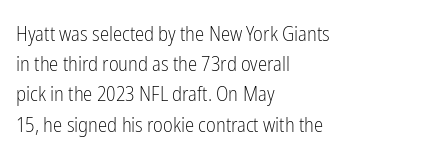
Q: Is the text bold? A: No.
Q: Is the text italic (slanted)? A: No, it is upright.
Q: Is the text underlined? A: No.
Q: How is the paragraph aligned? A: Left-aligned.
Q: Is the spacing between letters normal or unusually wide? A: Normal.
Q: Is the spacing between lines tight, normal or loose? A: Normal.
